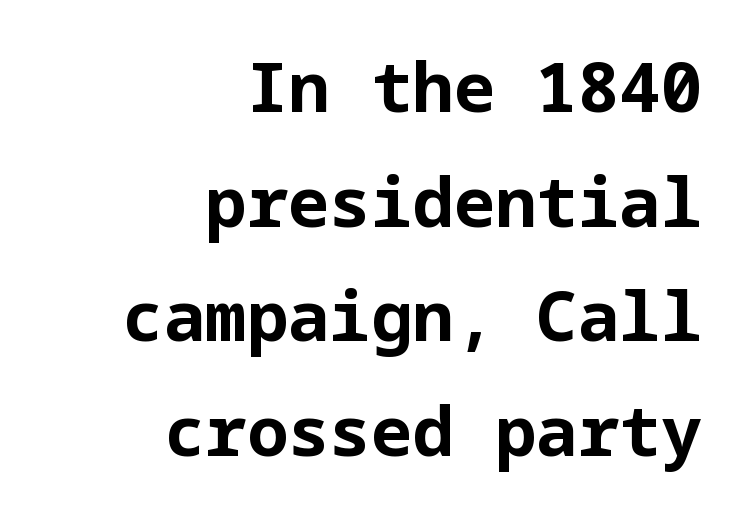
The image shows 69 px bold sans-serif type, upright; set right-aligned, normal line spacing (1.66x), normal letter spacing, not underlined; low stroke contrast and a medium x-height.
